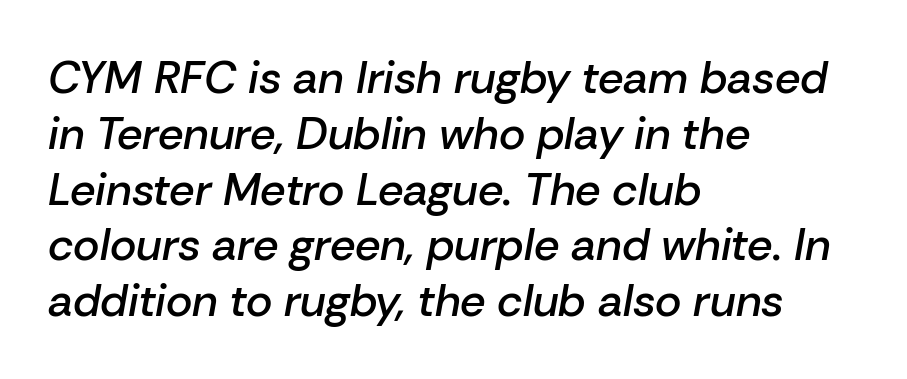
The image shows 45 px semibold type, italic (leaning right); set left-aligned, line spacing 1.24x, normal letter spacing, not underlined; low stroke contrast and a medium x-height.
